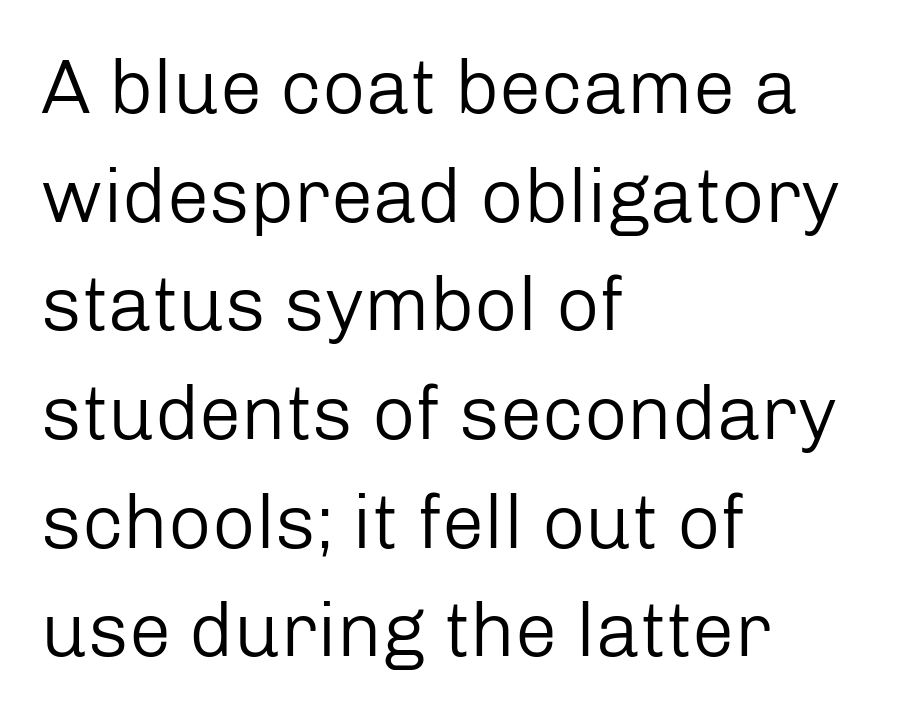
The letters advance in unequal steps, a hallmark of proportional type. Leading matches the norm, producing a regular column. The string is rendered with underlining switched off. Check where the strokes stop: nothing finishes them off — pure sans. Which margin do the lines hug? The left one — the right edge is uneven. Unlike italic type, these characters show no tilt at all.
